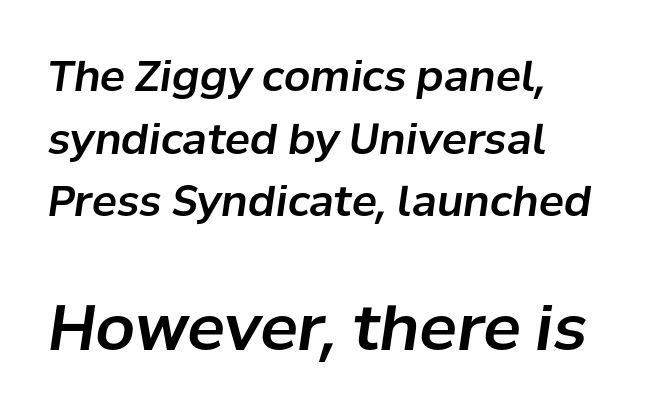
{"italic": "yes", "lean": "right", "slant_degrees": 8, "width": "normal", "stroke_contrast": "low", "x_height": "medium", "monospaced": "no", "underline": "no", "line_spacing": "normal", "line_spacing_ratio": 1.49, "letter_spacing": "normal", "letter_spacing_em": 0.0, "larger_block": "second", "size_ratio": 1.5, "glyph_px": 63}
